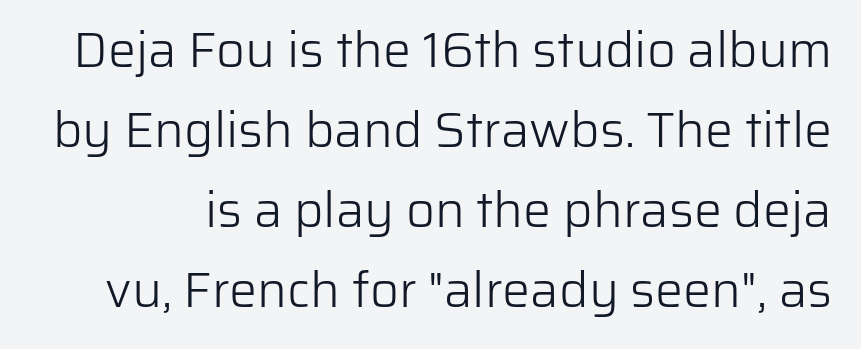
Q: Is the text bold? A: No.
Q: Is the text italic (slanted)? A: No, it is upright.
Q: Is the typeface a serif or a sans-serif typeface? A: Sans-serif.
Q: Is the text underlined? A: No.
Q: Is the spacing between letters normal or unusually wide? A: Normal.
Q: Is the spacing between lines tight, normal or loose? A: Normal.
Q: Width (condensed, normal, or wide)? A: Normal.
Q: Stroke contrast? A: Low.
Q: x-height? A: Medium.
Q: Monospaced? A: No.
